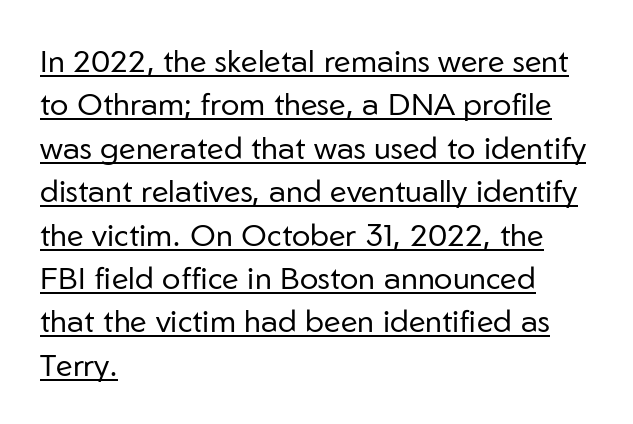
Q: Is the text bold? A: No.
Q: Is the text italic (slanted)? A: No, it is upright.
Q: Is the typeface a serif or a sans-serif typeface? A: Sans-serif.
Q: Is the text underlined? A: Yes.
Q: How is the paragraph aligned? A: Left-aligned.
Q: Is the spacing between letters normal or unusually wide? A: Normal.
Q: Is the spacing between lines tight, normal or loose? A: Normal.
Q: Width (condensed, normal, or wide)? A: Normal.
Q: Stroke contrast? A: Low.
Q: x-height? A: Medium.
Q: Monospaced? A: No.
